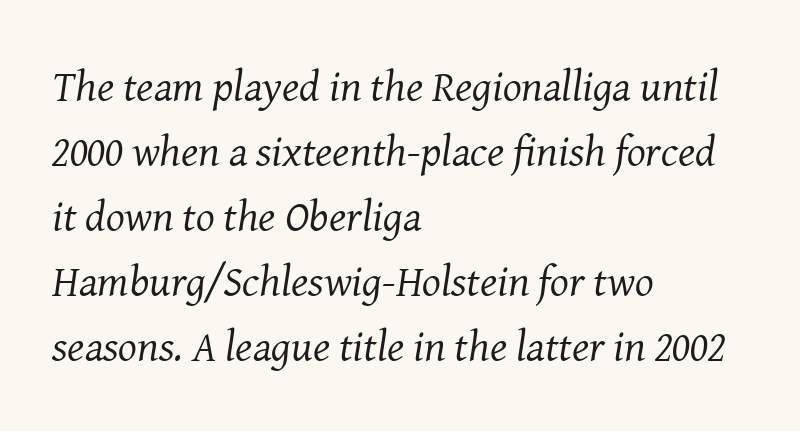
Q: Is the text bold? A: No.
Q: Is the text italic (slanted)? A: Yes, it leans right by about 8 degrees.
Q: Is the typeface a serif or a sans-serif typeface? A: Serif.
Q: Is the text underlined? A: No.
Q: How is the paragraph aligned? A: Left-aligned.
Q: Is the spacing between letters normal or unusually wide? A: Normal.
Q: Is the spacing between lines tight, normal or loose? A: Normal.
Q: Width (condensed, normal, or wide)? A: Normal.
Q: Stroke contrast? A: Medium.
Q: x-height? A: Medium.
Q: Monospaced? A: No.
